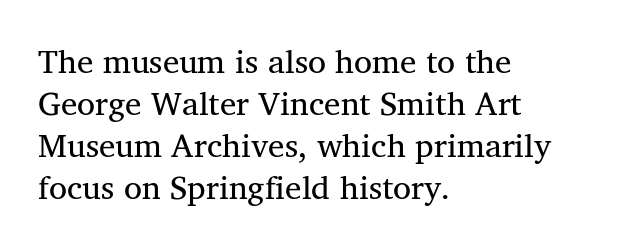
The image shows 33 px regular-weight serif type; set left-aligned, normal line spacing (1.27x), normal letter spacing, not underlined; medium stroke contrast and a medium x-height.
